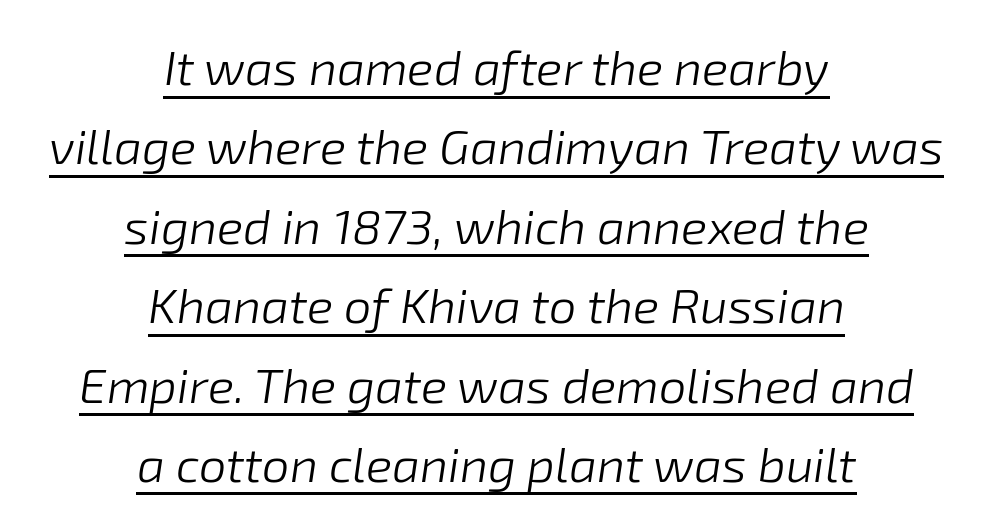
Short note: letters normally spaced. Is the stroke heavy? The answer is a plain regular-or-lighter. The axis of the letterforms is tilted away from vertical. Does the copy run flush right? No — it is centered line by line. Character widths vary here, with narrow letters taking less room than wide ones. The specimen includes a rule beneath the text block's lines.
